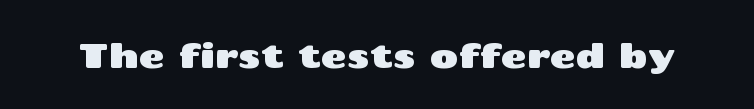
Q: Is the text italic (slanted)? A: No, it is upright.
Q: Is the typeface a serif or a sans-serif typeface? A: Sans-serif.
Q: Is the text underlined? A: No.
Q: Is the spacing between letters normal or unusually wide? A: Normal.
Q: Width (condensed, normal, or wide)? A: Wide.
Q: Stroke contrast? A: Medium.
Q: x-height? A: Medium.
Q: Monospaced? A: No.
